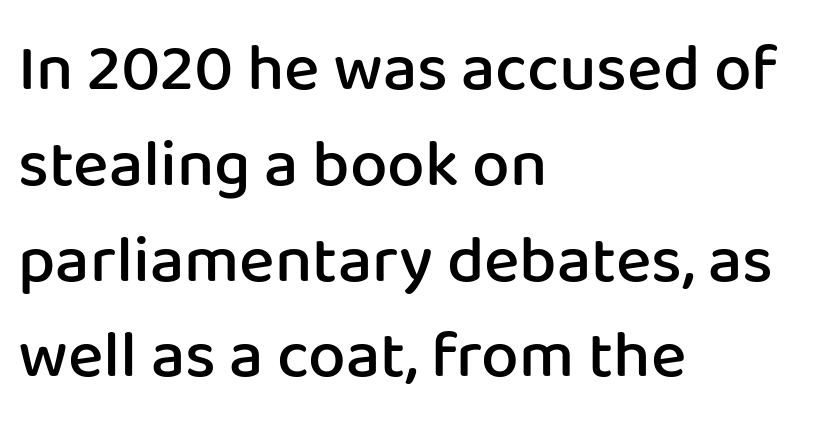
Q: Is the text bold? A: Semi-bold.
Q: Is the text italic (slanted)? A: No, it is upright.
Q: Is the typeface a serif or a sans-serif typeface? A: Sans-serif.
Q: Is the text underlined? A: No.
Q: How is the paragraph aligned? A: Left-aligned.
Q: Is the spacing between letters normal or unusually wide? A: Normal.
Q: Is the spacing between lines tight, normal or loose? A: Normal.
Q: Width (condensed, normal, or wide)? A: Normal.
Q: Stroke contrast? A: Low.
Q: x-height? A: Medium.
Q: Monospaced? A: No.
